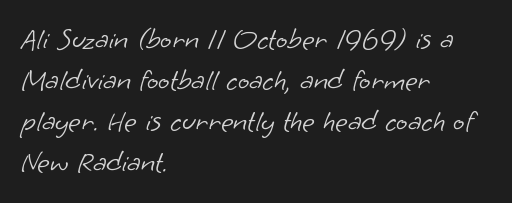
Quick note: interline space is typical. Inter-character spacing is left at the font's built-in metrics. Leftover space on each line is placed entirely after the last word. A sans-serif font was chosen for this passage. Spacing verdict: proportional, widths tailored to each character.
